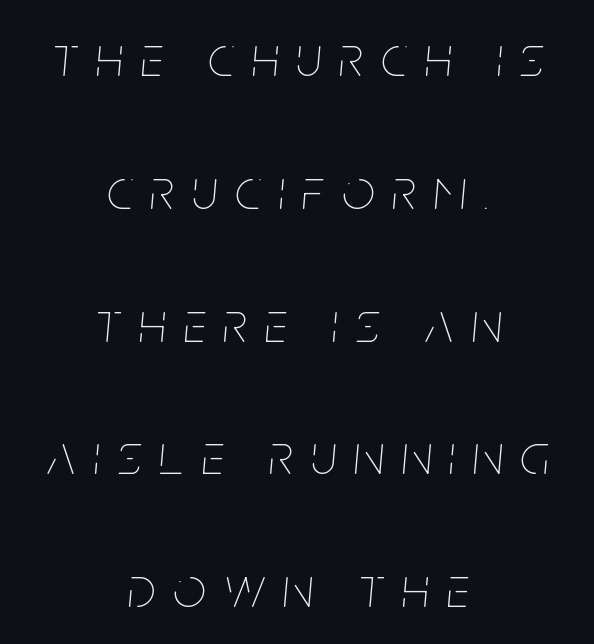
{"italic": "yes", "lean": "right", "slant_degrees": 5, "bold": "no", "weight": "thin", "width": "condensed", "stroke_contrast": "low", "x_height": "large", "monospaced": "no", "underline": "no", "align": "center", "line_spacing": "loose", "line_spacing_ratio": 2.33, "letter_spacing": "wide", "letter_spacing_em": 0.32, "glyph_px": 57}
